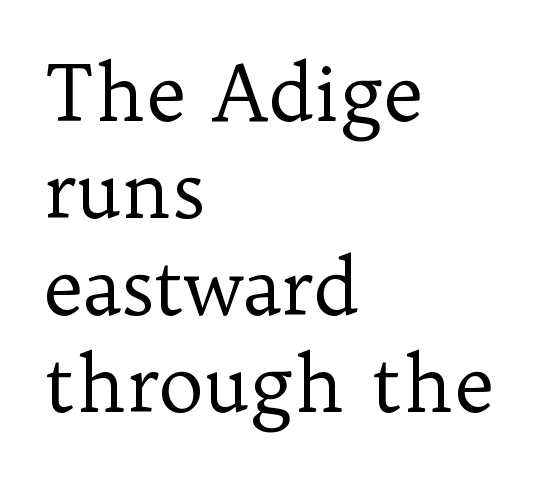
The image shows 77 px regular-weight serif type, upright; set left-aligned, normal line spacing (1.26x), normal letter spacing, not underlined; low stroke contrast and a medium x-height.
